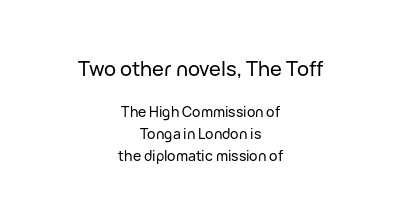
{"italic": "no", "underline": "no", "align": "center", "line_spacing": "normal", "line_spacing_ratio": 1.58, "letter_spacing": "normal", "letter_spacing_em": 0.0, "larger_block": "first", "size_ratio": 1.43, "glyph_px": 20}
